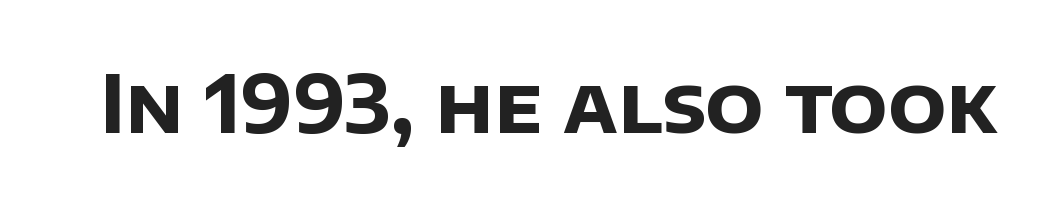
The image shows 79 px bold sans-serif type; set normal letter spacing, not underlined; low stroke contrast and a large x-height.
